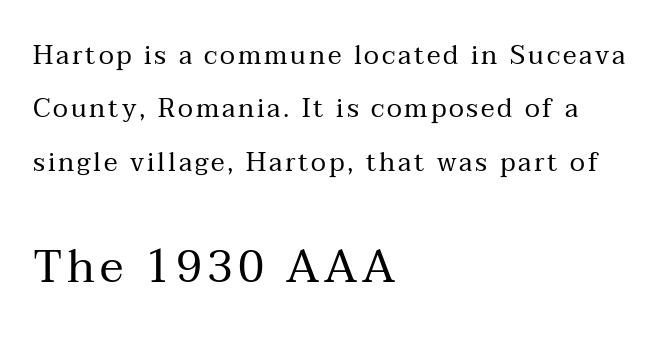
{"serif": "yes", "italic": "no", "bold": "no", "weight": "regular", "width": "normal", "stroke_contrast": "medium", "x_height": "medium", "monospaced": "no", "underline": "no", "align": "left", "line_spacing": "loose", "line_spacing_ratio": 2.05, "larger_block": "second", "size_ratio": 1.73, "glyph_px": 45}
